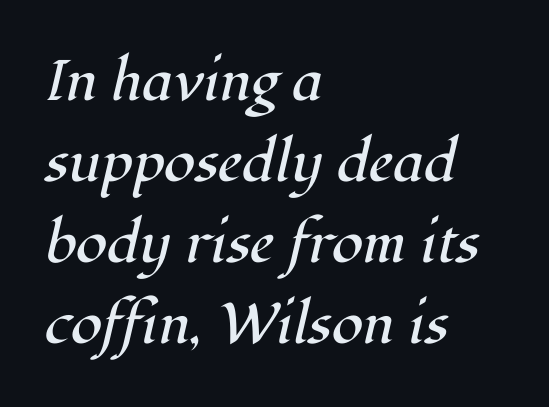
The image shows 57 px regular-weight serif type, italic (leaning right); set left-aligned, normal line spacing (1.42x), normal letter spacing, not underlined; high stroke contrast and a medium x-height.
